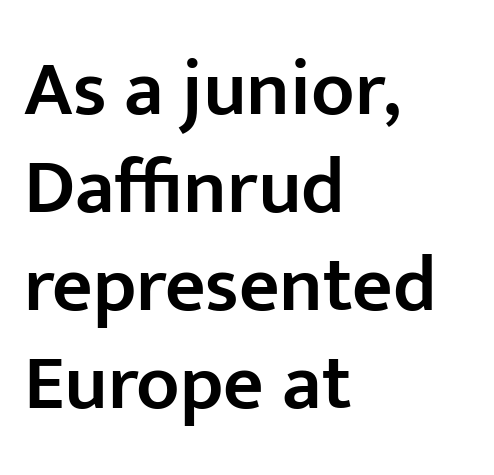
Unlike italic type, these characters show no tilt at all. A student would call this left alignment; a typographer would say flush left, rag right. Nobody touched the tracking dial on this one. The font family rendered here belongs to the sans-serif group. A fair bit of extra ink — the face is semibold, not bold.
